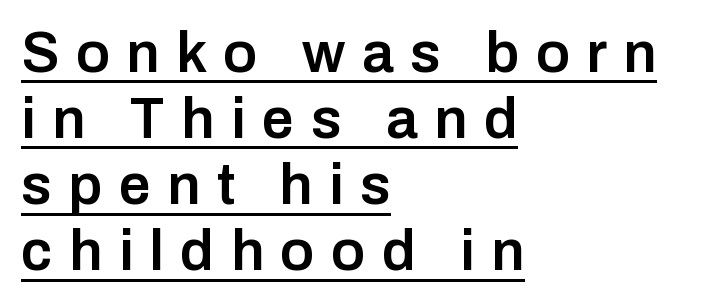
You could only call the tracking loose — the letters float apart. Unlike a traditional serif, this face leaves its strokes unadorned. Each letter keeps its own natural width here, so spacing adapts to shape. A bit beefed up — I'd call it semibold rather than bold. Compared with undecorated copy, this sample adds a rule below the words. Upright lettering throughout.
